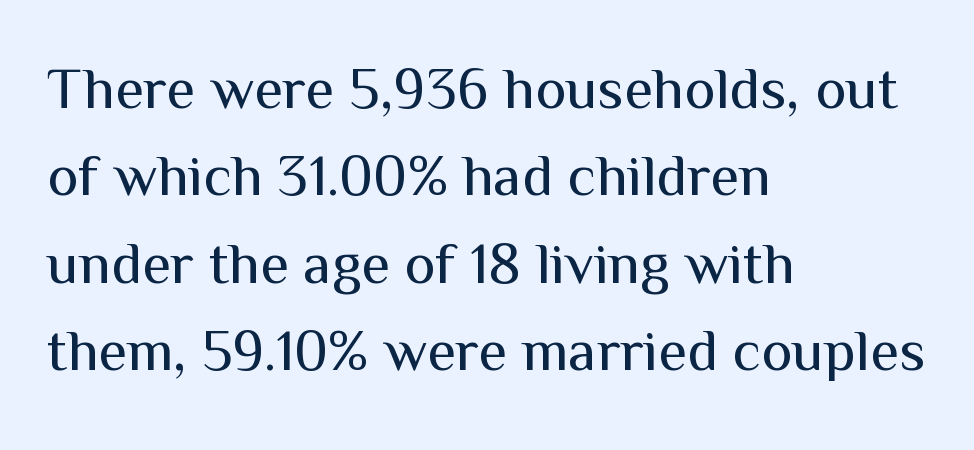
Each stroke keeps to a modest, everyday thickness or less. The rendering uses a moderate line-height, typical for paragraphs. The face used here is a sans, in the tradition of grotesques and geometrics. Think of a printed novel: that variable character pitch is what you see here. This rendering leaves character spacing at its baseline value.
